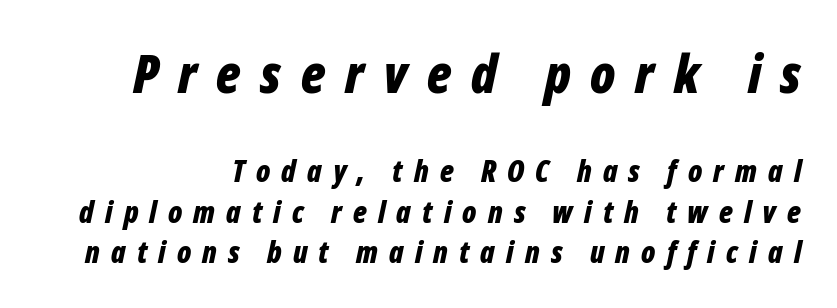
The glyphs look as if they've been sheared to an angle. Horizontal bands of white between lines are of average thickness. Bigger letters appear in the top chunk; the bottom chunk is reduced. In terms of letterspacing, this is a distinctly airy, spread setting. Check under the words: just untouched page.
